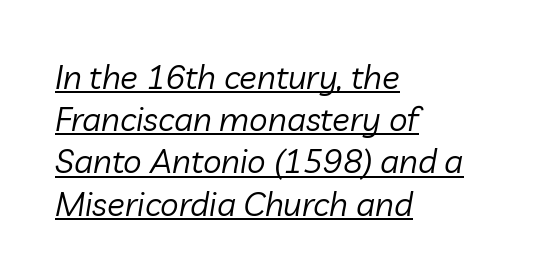
The strokes are not fattened; the text isn't bold. Horizontally, the lines are justified to the leading edge only. Style check: oblique. The rows are spaced the way most documents space them. What stands out about the letter spacing? Nothing — it is the standard amount. You could not count columns in this text — the font is proportionally spaced.
